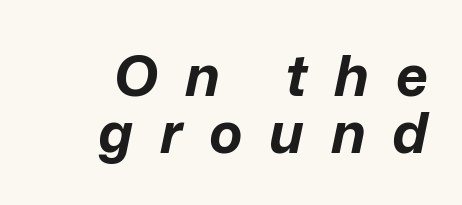
The image shows 56 px bold type, italic (leaning right); set right-aligned, tight line spacing (1.01x), unusually wide letter spacing (+0.48 em), not underlined; low stroke contrast and a medium x-height.
